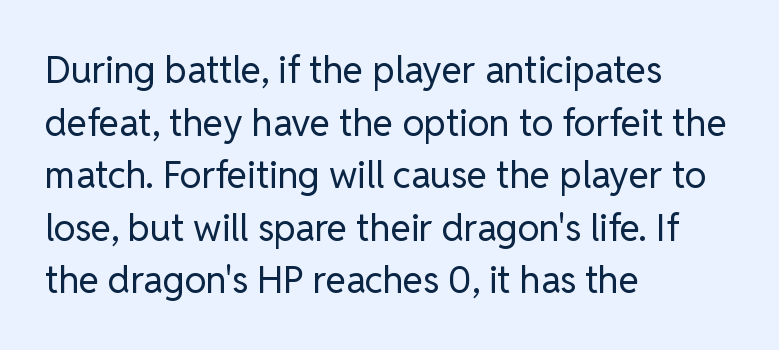
Q: Is the text bold? A: No.
Q: Is the text italic (slanted)? A: No, it is upright.
Q: Is the typeface a serif or a sans-serif typeface? A: Sans-serif.
Q: Is the text underlined? A: No.
Q: How is the paragraph aligned? A: Left-aligned.
Q: Is the spacing between letters normal or unusually wide? A: Normal.
Q: Is the spacing between lines tight, normal or loose? A: Normal.
Q: Width (condensed, normal, or wide)? A: Normal.
Q: Stroke contrast? A: Low.
Q: x-height? A: Medium.
Q: Monospaced? A: No.
